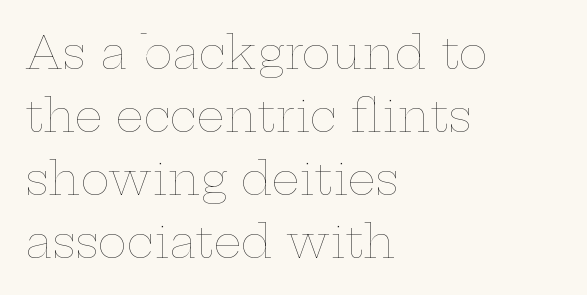
One-word summary of the alignment: left. Unlike italic type, these characters show no tilt at all. The passage shown is not bold in any degree. Spacing between characters is what you'd get straight out of the box. Looks like regular typesetting: each glyph gets only the width it needs. The passage shown stacks its lines at a standard gap.
